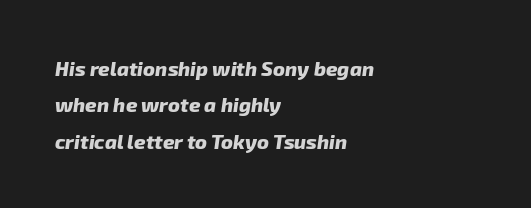
The image shows 20 px bold type; set left-aligned, line spacing 1.82x, normal letter spacing, not underlined.
